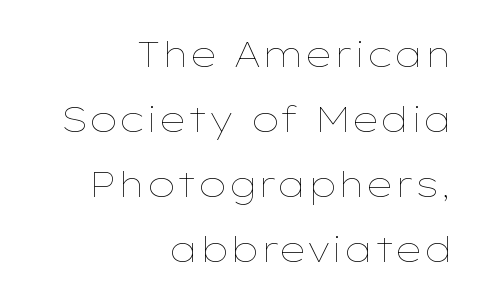
The image shows 35 px thin, wide type, upright; set right-aligned, line spacing 1.86x, normal letter spacing, not underlined; low stroke contrast and a medium x-height.
